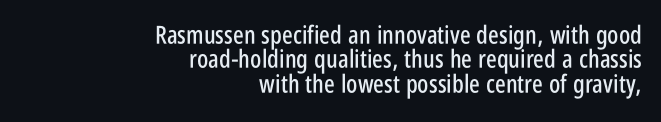
{"italic": "no", "underline": "no", "align": "right", "line_spacing": "tight", "line_spacing_ratio": 0.98, "letter_spacing": "normal", "letter_spacing_em": 0.0, "glyph_px": 25}
